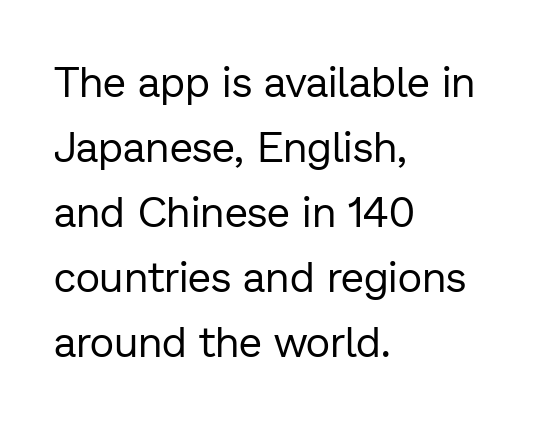
Q: Is the text bold? A: No.
Q: Is the text italic (slanted)? A: No, it is upright.
Q: Is the typeface a serif or a sans-serif typeface? A: Sans-serif.
Q: Is the text underlined? A: No.
Q: How is the paragraph aligned? A: Left-aligned.
Q: Is the spacing between letters normal or unusually wide? A: Normal.
Q: Is the spacing between lines tight, normal or loose? A: Normal.
Q: Width (condensed, normal, or wide)? A: Normal.
Q: Stroke contrast? A: Low.
Q: x-height? A: Medium.
Q: Monospaced? A: No.
